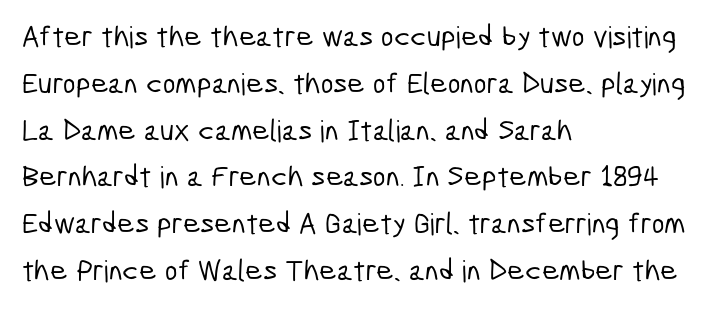
The image shows 30 px condensed sans-serif type; set left-aligned, normal line spacing (1.56x), normal letter spacing, not underlined; low stroke contrast and a medium x-height.
